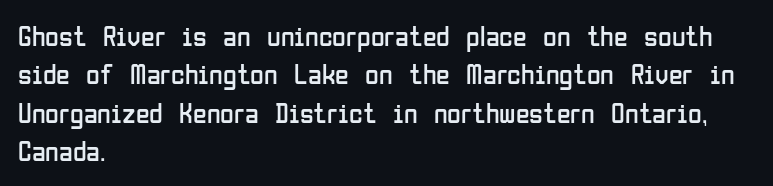
The image shows 28 px regular-weight, condensed sans-serif type, upright; set left-aligned, normal line spacing (1.37x), normal letter spacing, not underlined; low stroke contrast and a medium x-height.
